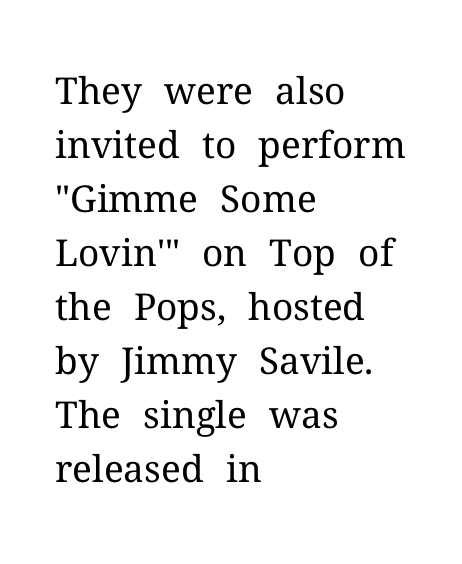
The image shows 37 px regular-weight serif type, upright; set left-aligned, normal line spacing (1.46x), normal letter spacing, not underlined; medium stroke contrast and a medium x-height.
